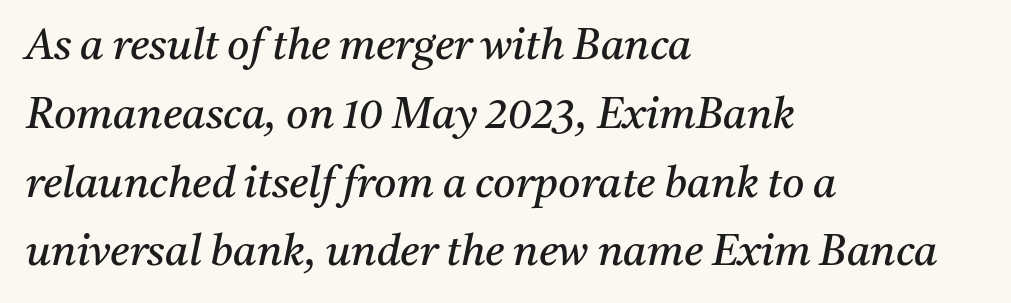
The image shows 43 px regular-weight serif type, italic (leaning right); set left-aligned, normal line spacing (1.6x), normal letter spacing, not underlined; medium stroke contrast and a medium x-height.
